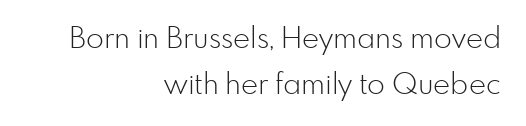
The image shows 29 px light sans-serif type, upright; set right-aligned, normal line spacing (1.57x), normal letter spacing, not underlined; low stroke contrast and a small x-height.
